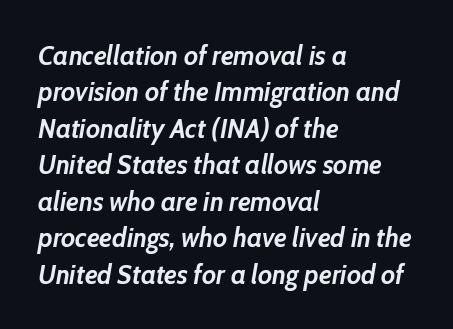
{"italic": "yes", "lean": "right", "slant_degrees": 10, "bold": "yes", "underline": "no", "align": "left", "line_spacing": "normal", "line_spacing_ratio": 1.35, "letter_spacing": "normal", "letter_spacing_em": 0.0, "glyph_px": 27}
